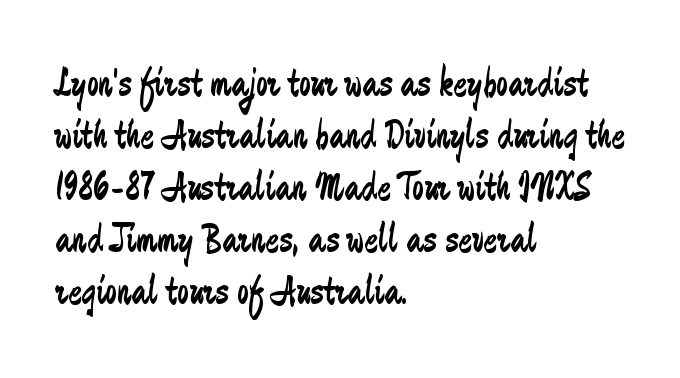
{"serif": "no", "bold": "no", "weight": "regular", "width": "condensed", "stroke_contrast": "low", "x_height": "small", "monospaced": "no", "underline": "no", "align": "left", "line_spacing": "normal", "line_spacing_ratio": 1.27, "letter_spacing": "normal", "letter_spacing_em": 0.0, "glyph_px": 41}
